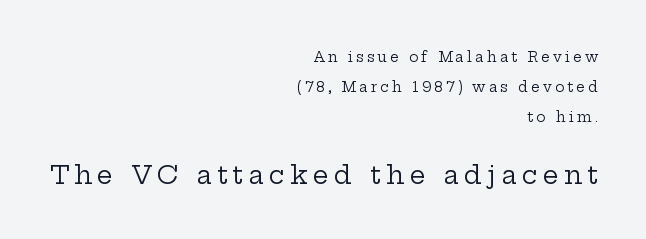
Q: Is the text bold? A: No.
Q: Is the text italic (slanted)? A: No, it is upright.
Q: Is the text underlined? A: No.
Q: How is the paragraph aligned? A: Right-aligned.
Q: Is the spacing between letters normal or unusually wide? A: Unusually wide.
Q: Is the spacing between lines tight, normal or loose? A: Loose.
Q: Which block of text is set in a larger size, the first (top) or the second (bottom)? A: The second (bottom) one.
